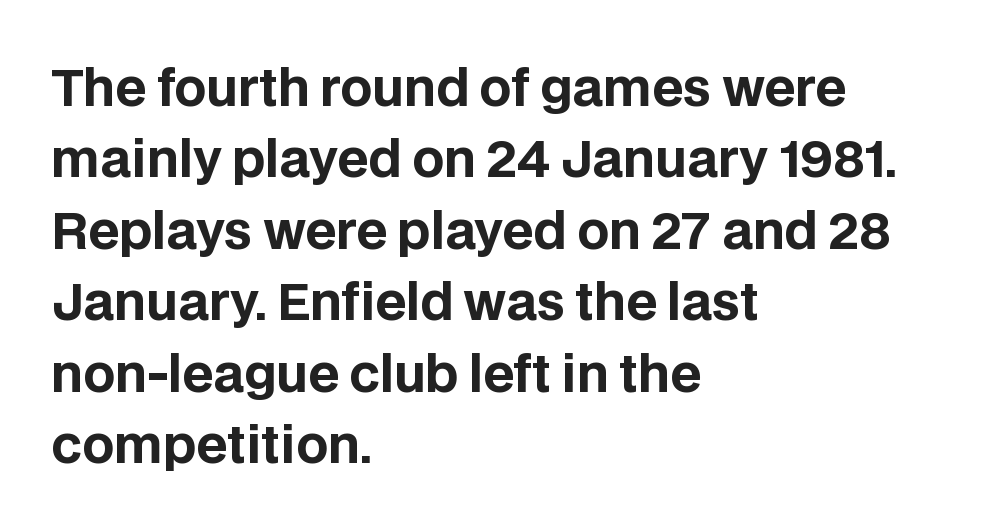
{"serif": "no", "italic": "no", "bold": "yes", "weight": "bold", "width": "normal", "stroke_contrast": "low", "x_height": "large", "monospaced": "no", "underline": "no", "align": "left", "line_spacing": "normal", "line_spacing_ratio": 1.43, "letter_spacing": "normal", "letter_spacing_em": 0.0, "glyph_px": 50}
